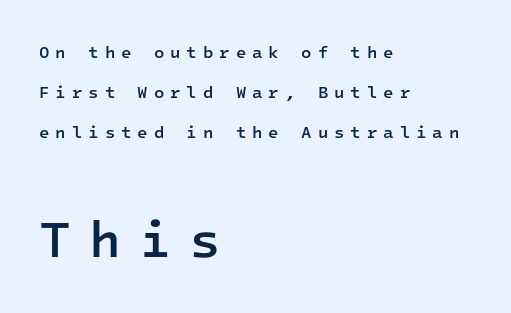
{"serif": "no", "italic": "no", "bold": "semi", "weight": "semibold", "width": "normal", "stroke_contrast": "low", "x_height": "medium", "monospaced": "yes", "underline": "no", "align": "left", "line_spacing": "loose", "line_spacing_ratio": 2.35, "letter_spacing": "wide", "letter_spacing_em": 0.35, "larger_block": "second", "size_ratio": 3.06, "glyph_px": 52}
